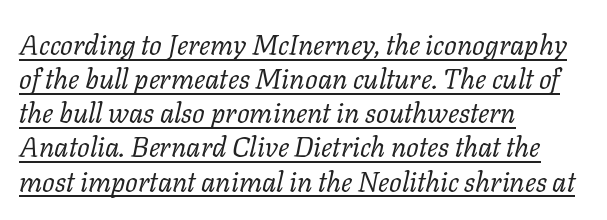
{"serif": "yes", "italic": "yes", "lean": "right", "slant_degrees": 11, "bold": "no", "weight": "regular", "width": "normal", "stroke_contrast": "low", "x_height": "medium", "monospaced": "no", "underline": "yes", "align": "left", "line_spacing_ratio": 1.22, "letter_spacing": "normal", "letter_spacing_em": 0.0, "glyph_px": 28}
